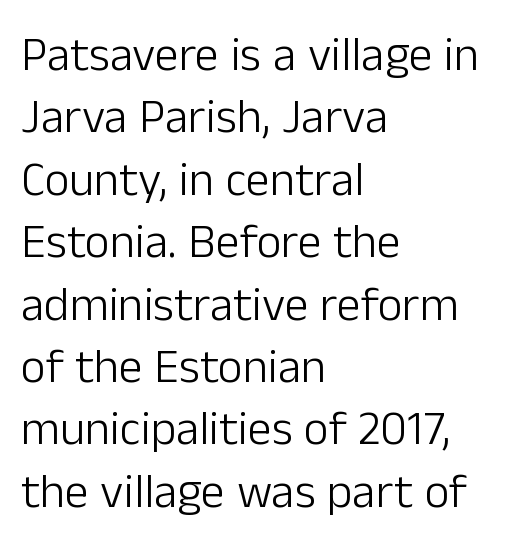
Q: Is the text bold? A: No.
Q: Is the text italic (slanted)? A: No, it is upright.
Q: Is the typeface a serif or a sans-serif typeface? A: Sans-serif.
Q: Is the text underlined? A: No.
Q: How is the paragraph aligned? A: Left-aligned.
Q: Is the spacing between letters normal or unusually wide? A: Normal.
Q: Is the spacing between lines tight, normal or loose? A: Normal.
Q: Width (condensed, normal, or wide)? A: Normal.
Q: Stroke contrast? A: Low.
Q: x-height? A: Medium.
Q: Monospaced? A: No.
